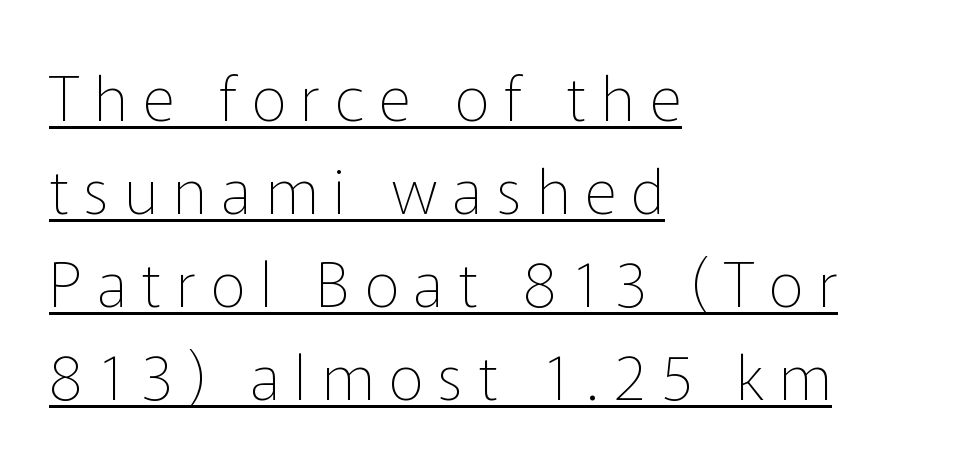
{"serif": "no", "italic": "no", "bold": "no", "weight": "thin", "width": "normal", "stroke_contrast": "low", "x_height": "medium", "monospaced": "no", "underline": "yes", "align": "left", "line_spacing": "normal", "line_spacing_ratio": 1.5, "letter_spacing": "wide", "letter_spacing_em": 0.24, "glyph_px": 62}
